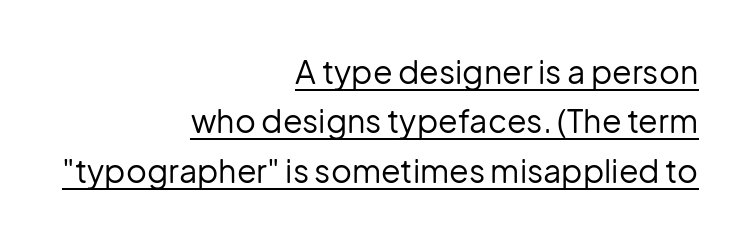
In terms of posture, this sample is upright. Line spacing here is normal. The typesetter chose a ragged-left arrangement here. These lines are rendered in a variable-pitch font. Is this a sans? Yes — the strokes have no serifs.
